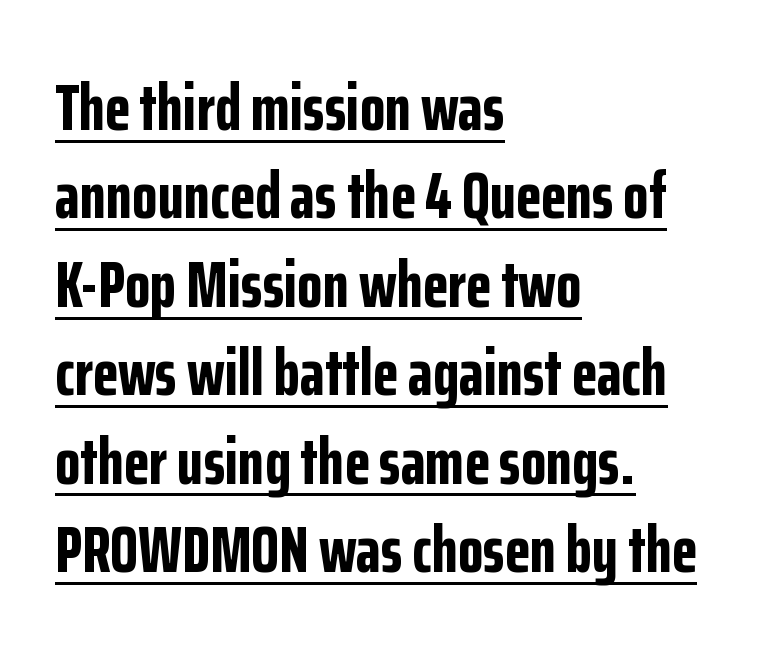
{"serif": "no", "italic": "no", "bold": "yes", "weight": "bold", "width": "condensed", "stroke_contrast": "low", "x_height": "medium", "monospaced": "no", "underline": "yes", "align": "left", "line_spacing": "normal", "line_spacing_ratio": 1.34, "letter_spacing": "normal", "letter_spacing_em": 0.0, "glyph_px": 66}
